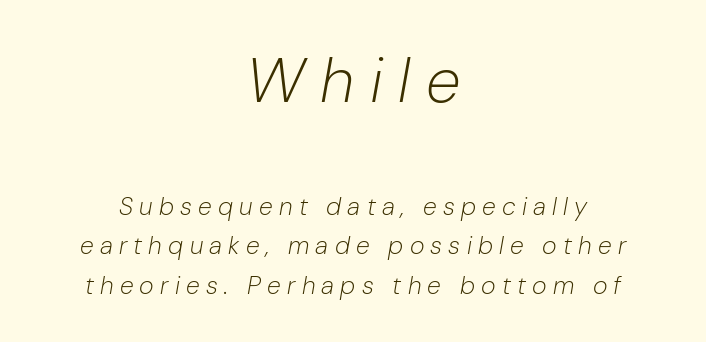
Q: Is the text bold? A: No.
Q: Is the text italic (slanted)? A: Yes, it leans right by about 10 degrees.
Q: Is the text underlined? A: No.
Q: How is the paragraph aligned? A: Centered.
Q: Is the spacing between letters normal or unusually wide? A: Unusually wide.
Q: Is the spacing between lines tight, normal or loose? A: Normal.
Q: Which block of text is set in a larger size, the first (top) or the second (bottom)? A: The first (top) one.
Q: Width (condensed, normal, or wide)? A: Normal.
Q: Stroke contrast? A: Low.
Q: x-height? A: Medium.
Q: Monospaced? A: No.
